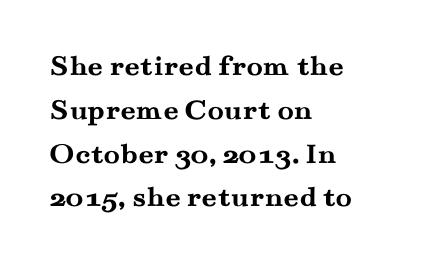
{"serif": "yes", "italic": "no", "bold": "yes", "weight": "semibold", "width": "wide", "stroke_contrast": "medium", "x_height": "small", "monospaced": "no", "underline": "no", "align": "left", "line_spacing": "normal", "line_spacing_ratio": 1.46, "letter_spacing": "normal", "letter_spacing_em": 0.0, "glyph_px": 30}
